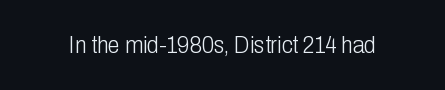
Q: Is the text bold? A: No.
Q: Is the text italic (slanted)? A: No, it is upright.
Q: Is the text underlined? A: No.
Q: Is the spacing between letters normal or unusually wide? A: Normal.
